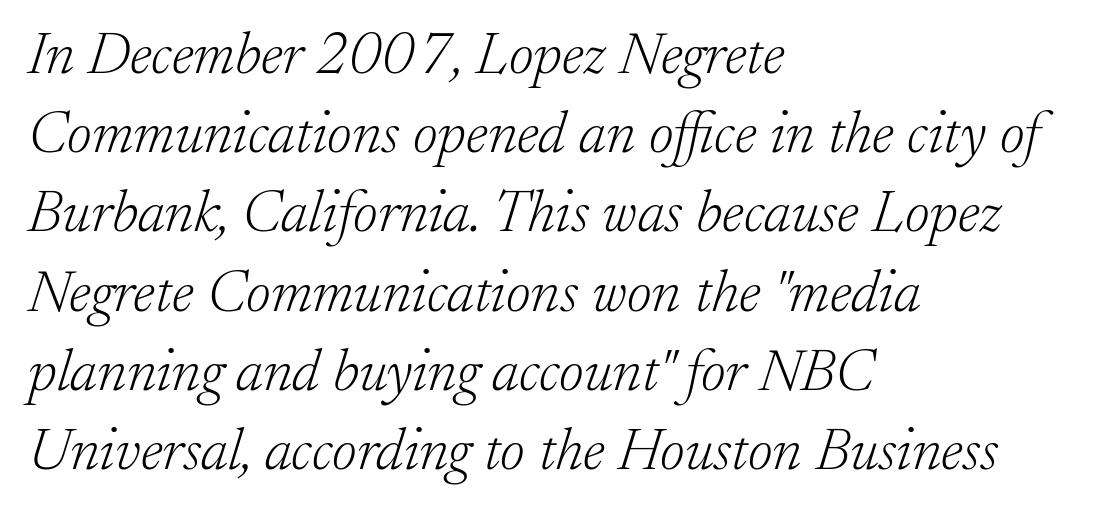
Q: Is the text bold? A: No.
Q: Is the text italic (slanted)? A: Yes, it leans right by about 17 degrees.
Q: Is the typeface a serif or a sans-serif typeface? A: Serif.
Q: Is the text underlined? A: No.
Q: How is the paragraph aligned? A: Left-aligned.
Q: Is the spacing between letters normal or unusually wide? A: Normal.
Q: Is the spacing between lines tight, normal or loose? A: Normal.
Q: Width (condensed, normal, or wide)? A: Normal.
Q: Stroke contrast? A: Low.
Q: x-height? A: Small.
Q: Monospaced? A: No.
